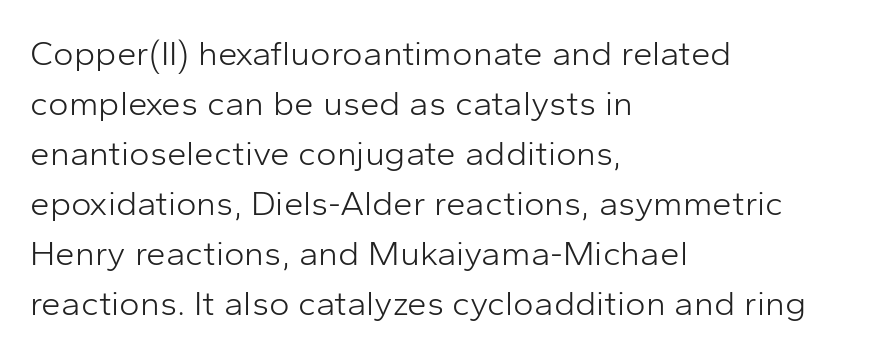
{"serif": "no", "italic": "no", "bold": "no", "weight": "light", "width": "normal", "stroke_contrast": "low", "x_height": "medium", "monospaced": "no", "underline": "no", "align": "left", "line_spacing": "normal", "line_spacing_ratio": 1.43, "letter_spacing": "normal", "letter_spacing_em": 0.0, "glyph_px": 35}
